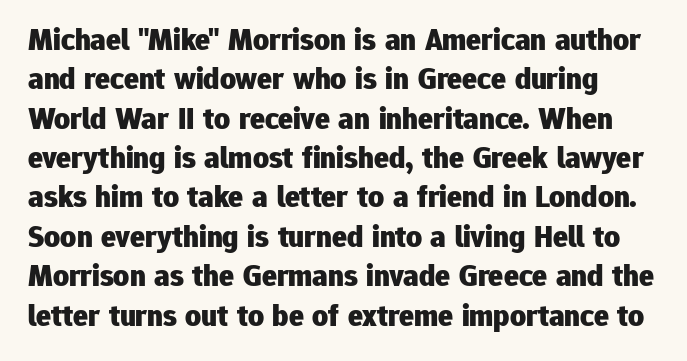
The image shows 31 px heavy sans-serif type, upright; set normal line spacing (1.27x), normal letter spacing, not underlined; low stroke contrast and a medium x-height.
